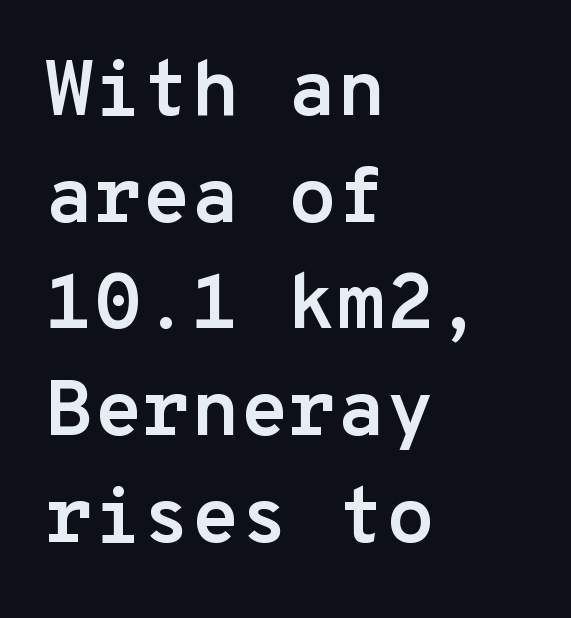
The designer left line spacing at the default. Bare-footed words on every line. The sample has been set heavy, in full bold. All the whitespace from short lines collects on the right.
